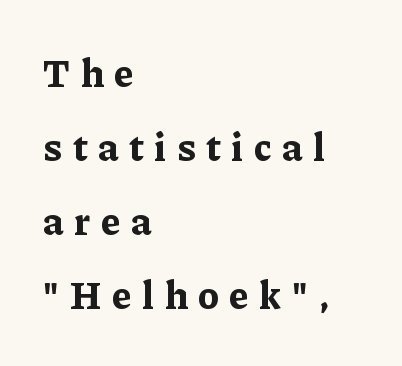
Q: Is the text bold? A: Yes.
Q: Is the text italic (slanted)? A: No, it is upright.
Q: Is the typeface a serif or a sans-serif typeface? A: Serif.
Q: Is the text underlined? A: No.
Q: How is the paragraph aligned? A: Left-aligned.
Q: Is the spacing between letters normal or unusually wide? A: Unusually wide.
Q: Is the spacing between lines tight, normal or loose? A: Loose.
Q: Width (condensed, normal, or wide)? A: Normal.
Q: Stroke contrast? A: Low.
Q: x-height? A: Medium.
Q: Monospaced? A: No.
